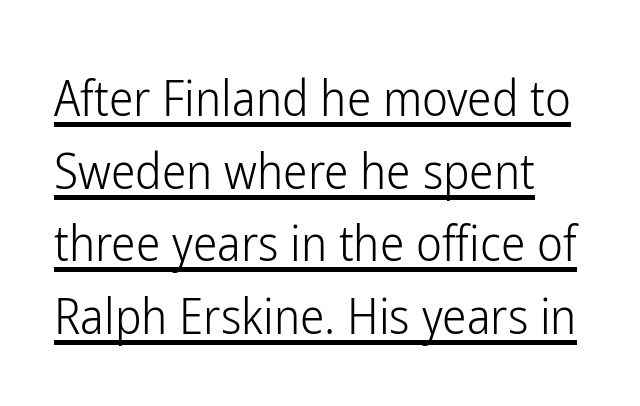
Horizontal bands of white between lines are of average thickness. Letter spacing: default. Notice how the stems are strictly vertical — no italics here. Do the characters align in a grid? No, the font is proportional. The cut favours lightness, reaching ordinary text weight at its darkest.
